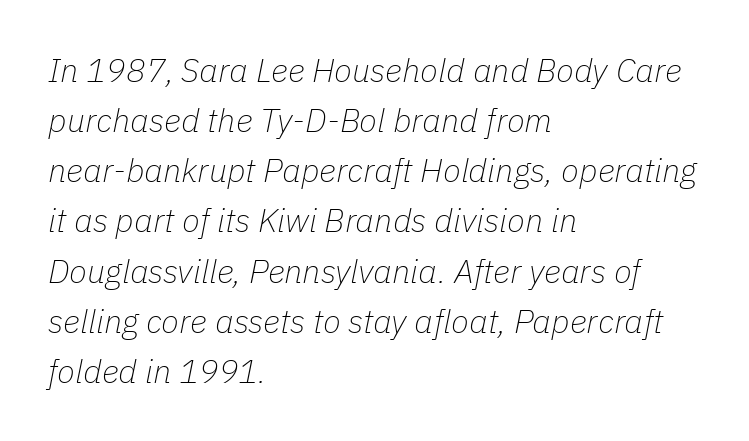
{"italic": "yes", "lean": "right", "slant_degrees": 11, "bold": "no", "weight": "thin", "width": "normal", "stroke_contrast": "low", "x_height": "medium", "monospaced": "no", "underline": "no", "align": "left", "line_spacing": "normal", "line_spacing_ratio": 1.52, "letter_spacing": "normal", "letter_spacing_em": 0.0, "glyph_px": 33}
